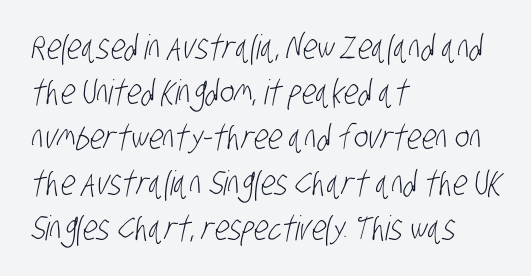
{"serif": "no", "bold": "no", "weight": "light", "width": "condensed", "stroke_contrast": "low", "x_height": "large", "monospaced": "no", "underline": "no", "align": "left", "line_spacing": "normal", "line_spacing_ratio": 1.33, "letter_spacing": "normal", "letter_spacing_em": 0.0, "glyph_px": 34}
